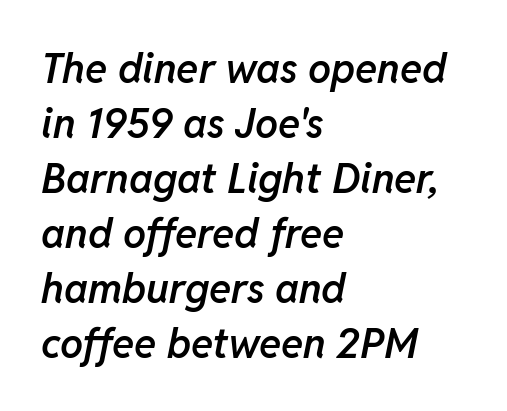
{"italic": "yes", "lean": "right", "slant_degrees": 11, "bold": "semi", "weight": "semibold", "width": "normal", "stroke_contrast": "low", "x_height": "medium", "monospaced": "no", "underline": "no", "align": "left", "line_spacing": "normal", "line_spacing_ratio": 1.34, "letter_spacing": "normal", "letter_spacing_em": 0.0, "glyph_px": 41}
